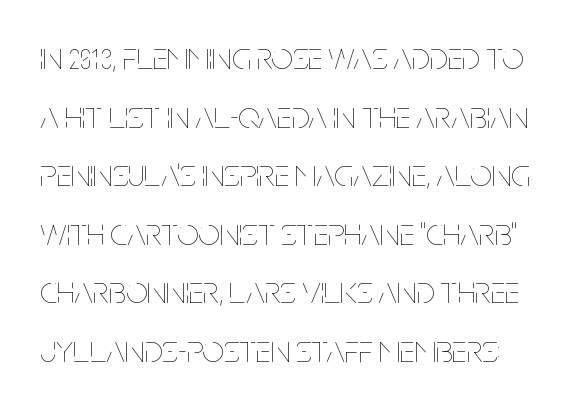
Every character sits straight up, as roman type does. Think of a printed novel: that variable character pitch is what you see here. Each word holds together tightly as a unit, with standard inter-letter gaps. Any mark beneath the type? The region is blank. Leading matches the norm, producing a regular column. The strokes carry an ordinary text weight at most.
